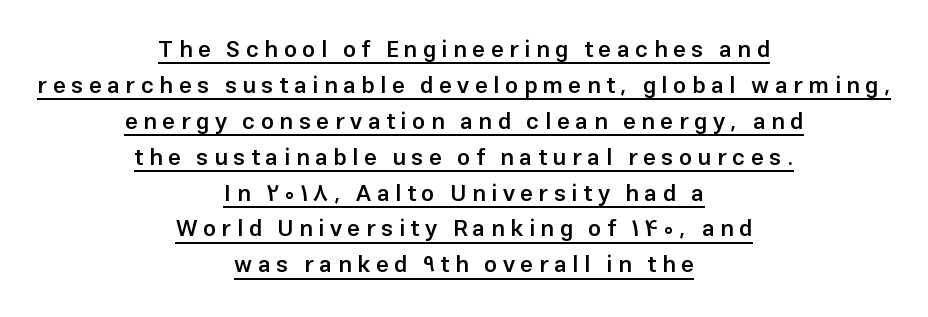
Regular leading. Typographic density is moderately raised because the face is semibold. Both edges are ragged and mirror each other, which tells us the setting is centered. Caption: lettering with a line underneath. In terms of letterspacing, this is a distinctly airy, spread setting. Does the lettering tilt? It doesn't — this is upright.
